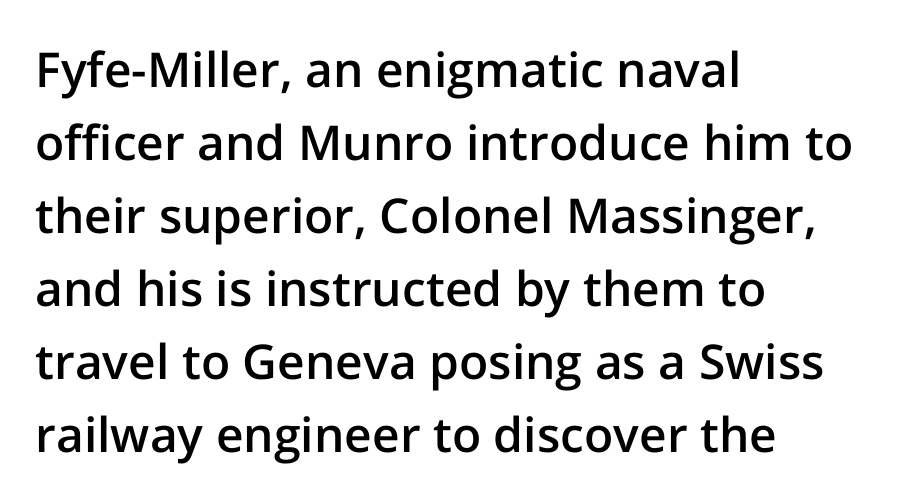
The face used here is proportionally spaced, like ordinary book or web type. A bit beefed up — I'd call it semibold rather than bold. Serifs: no, the terminals of the letterforms are clean. The rag falls on the right side of this text block.
